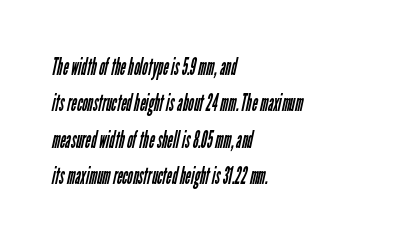
The passage is arranged the way most books set body copy — flush left. Words float on clear page, feet unadorned. No heavy texture on the line: the type isn't bold. If you measured baseline to baseline, you'd find a middling distance. Spacing between characters is what you'd get straight out of the box.
